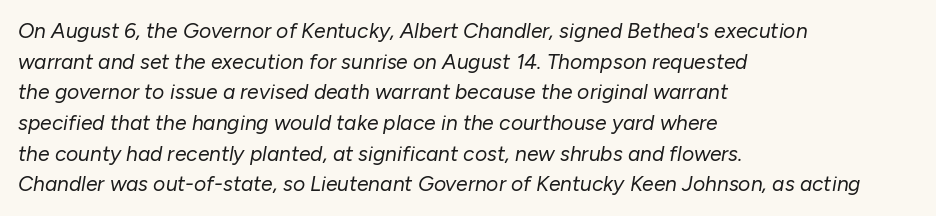
The image shows 21 px text type, italic (leaning right); set left-aligned, normal line spacing (1.46x), normal letter spacing, not underlined.
